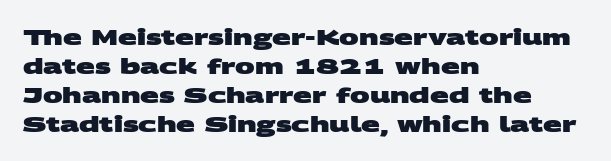
All the whitespace from short lines collects on the right. Honestly, the letter spacing is just normal — you wouldn't notice it. Strokes here are thick enough to call this a true bold. Evenly set lines give the paragraph a standard silhouette. The space beneath each line is pristine and unruled.
